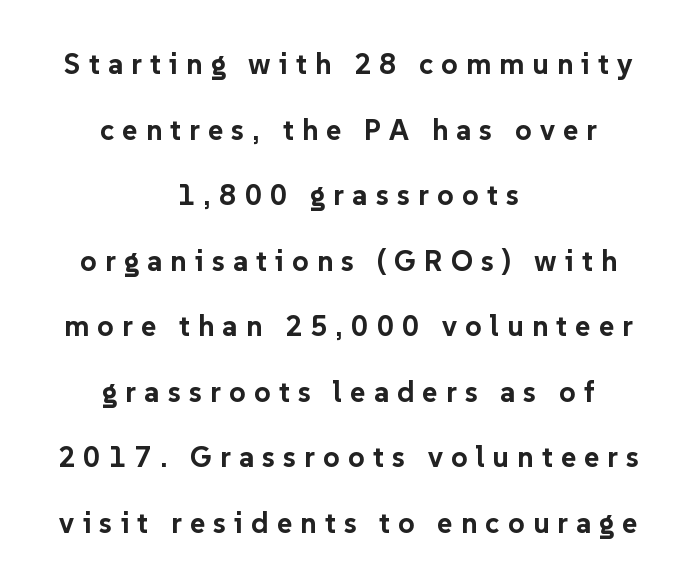
The image shows 29 px bold sans-serif type, upright; set centered, loose line spacing (2.26x), unusually wide letter spacing (+0.28 em), not underlined; low stroke contrast and a medium x-height.
